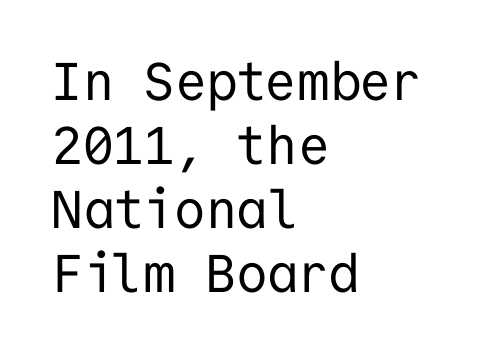
Q: Is the text bold? A: No.
Q: Is the text italic (slanted)? A: No, it is upright.
Q: Is the typeface a serif or a sans-serif typeface? A: Sans-serif.
Q: Is the text underlined? A: No.
Q: How is the paragraph aligned? A: Left-aligned.
Q: Is the spacing between letters normal or unusually wide? A: Normal.
Q: Width (condensed, normal, or wide)? A: Normal.
Q: Stroke contrast? A: Low.
Q: x-height? A: Medium.
Q: Monospaced? A: Yes.
